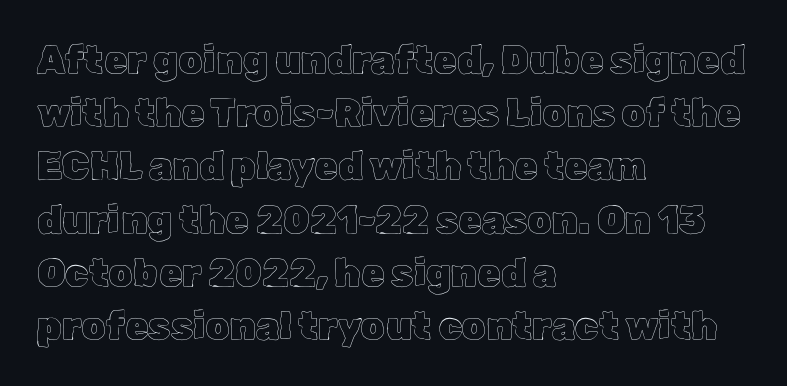
Do the characters align in a grid? No, the font is proportional. Type without underlining. Horizontally, the lines are justified to the leading edge only. Here the glyphs are tracked normally, forming tight word shapes. Every stem runs plumb, perpendicular to the baseline. Notice how descenders clear the ascenders below comfortably — that's standard leading.
